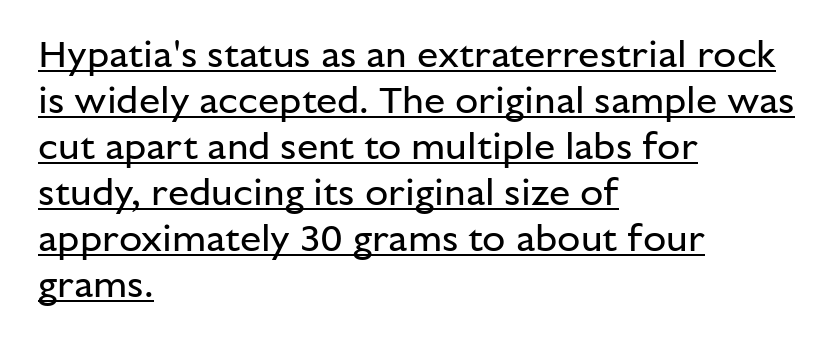
The image shows 38 px regular-weight sans-serif type, upright; set left-aligned, line spacing 1.21x, normal letter spacing, underlined; low stroke contrast and a medium x-height.
